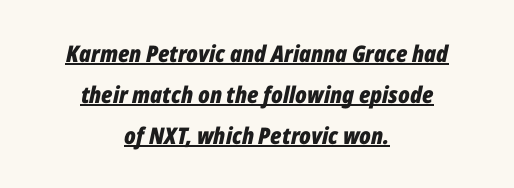
Q: Is the text bold? A: Yes.
Q: Is the text italic (slanted)? A: Yes, it leans right by about 12 degrees.
Q: Is the text underlined? A: Yes.
Q: How is the paragraph aligned? A: Centered.
Q: Is the spacing between letters normal or unusually wide? A: Normal.
